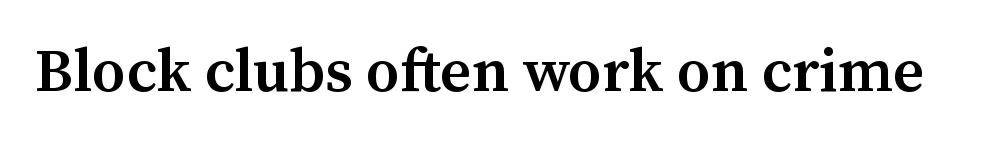
The gap between lines stays unmarked. Stroke terminals: seriffed. Tracking here is standard; glyphs follow each other at the usual distance. Do the characters align in a grid? No, the font is proportional.
